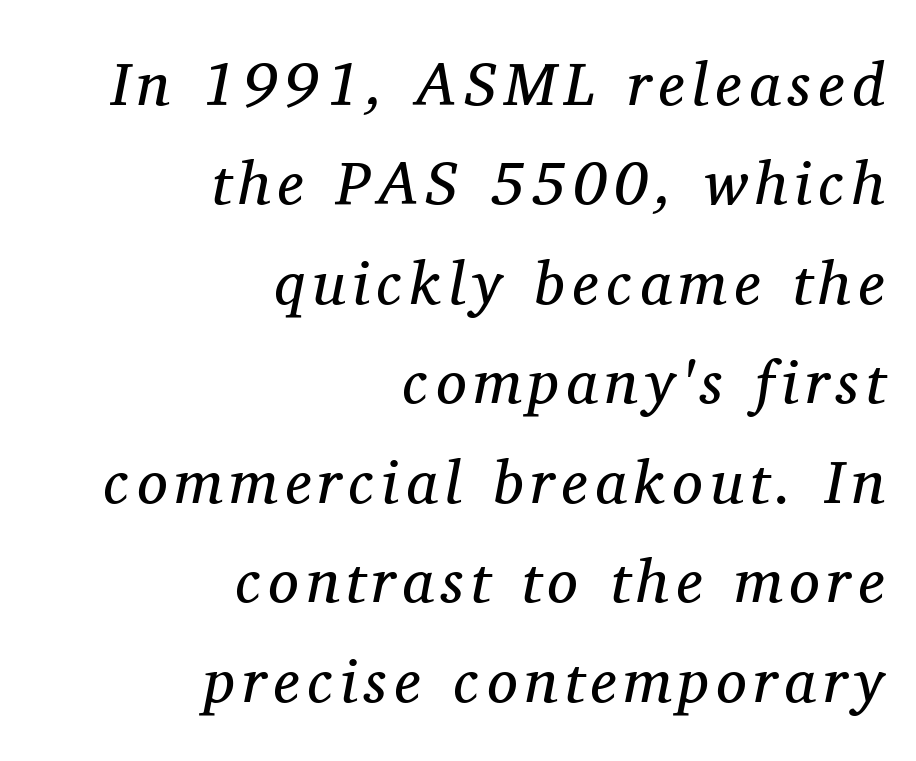
Q: Is the text bold? A: No.
Q: Is the text italic (slanted)? A: Yes, it leans right by about 11 degrees.
Q: Is the typeface a serif or a sans-serif typeface? A: Serif.
Q: Is the text underlined? A: No.
Q: How is the paragraph aligned? A: Right-aligned.
Q: Is the spacing between lines tight, normal or loose? A: Normal.
Q: Width (condensed, normal, or wide)? A: Normal.
Q: Stroke contrast? A: Medium.
Q: x-height? A: Medium.
Q: Monospaced? A: No.
